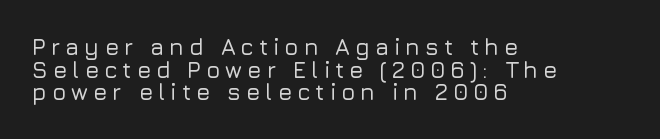
In CSS terms this would be text-align: left. The tracking jumps out immediately: characters are airy and widely separated. Very little white space separates one row of letters from the next. Honestly, there is no underline to notice here at all. Designer's note — italics off, roman on.
